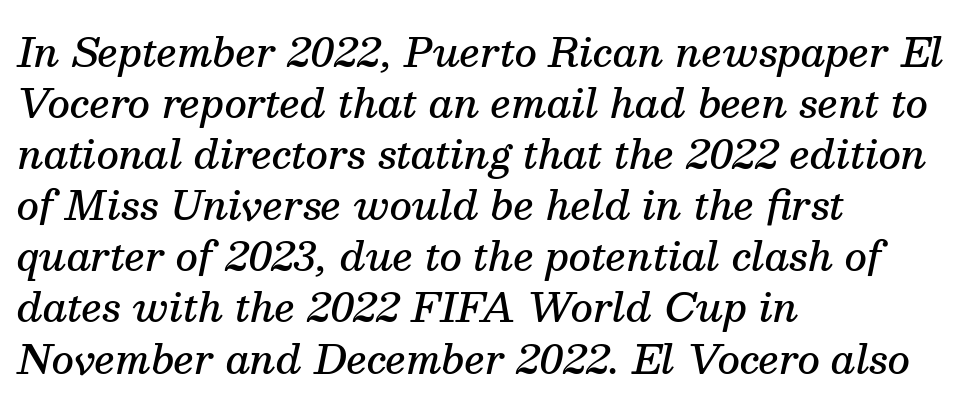
Q: Is the text bold? A: Semi-bold.
Q: Is the text italic (slanted)? A: Yes, it leans right by about 13 degrees.
Q: Is the typeface a serif or a sans-serif typeface? A: Serif.
Q: Is the text underlined? A: No.
Q: How is the paragraph aligned? A: Left-aligned.
Q: Is the spacing between letters normal or unusually wide? A: Normal.
Q: Is the spacing between lines tight, normal or loose? A: Normal.
Q: Width (condensed, normal, or wide)? A: Normal.
Q: Stroke contrast? A: Medium.
Q: x-height? A: Medium.
Q: Monospaced? A: No.
